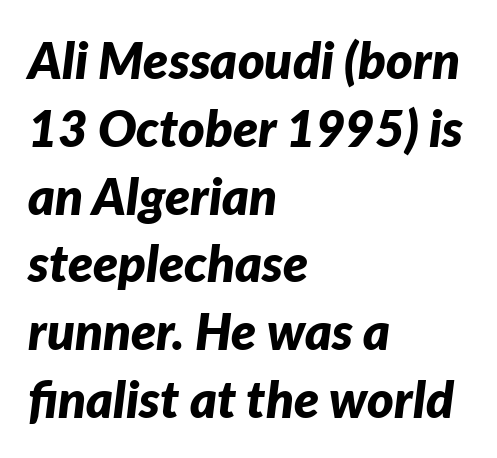
The image shows 51 px bold type, italic (leaning right); set left-aligned, normal line spacing (1.33x), normal letter spacing, not underlined; low stroke contrast and a medium x-height.
